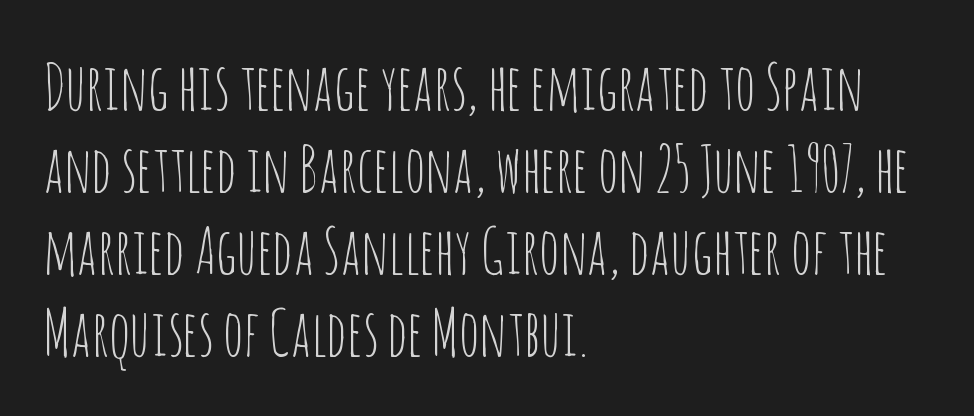
Q: Is the text bold? A: No.
Q: Is the text italic (slanted)? A: No, it is upright.
Q: Is the typeface a serif or a sans-serif typeface? A: Sans-serif.
Q: Is the text underlined? A: No.
Q: How is the paragraph aligned? A: Left-aligned.
Q: Is the spacing between letters normal or unusually wide? A: Normal.
Q: Is the spacing between lines tight, normal or loose? A: Normal.
Q: Width (condensed, normal, or wide)? A: Condensed.
Q: Stroke contrast? A: Low.
Q: x-height? A: Large.
Q: Monospaced? A: No.
